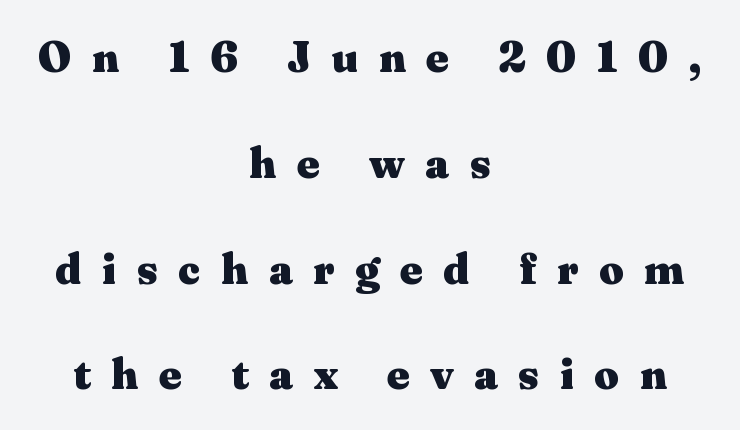
The image shows 43 px heavy, wide serif type, upright; set centered, loose line spacing (2.46x), unusually wide letter spacing (+0.48 em), not underlined; medium stroke contrast and a medium x-height.
